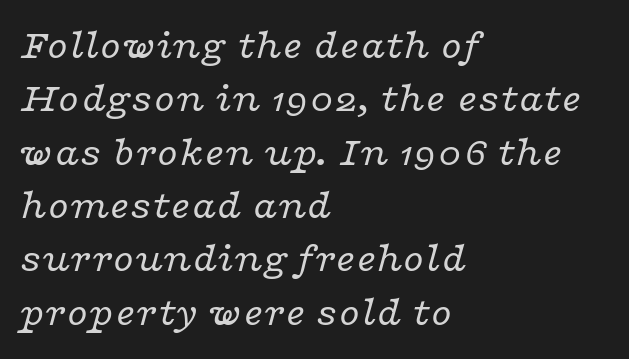
{"serif": "yes", "italic": "yes", "lean": "right", "slant_degrees": 16, "bold": "no", "weight": "regular", "width": "wide", "stroke_contrast": "low", "x_height": "medium", "monospaced": "no", "underline": "no", "align": "left", "line_spacing": "normal", "line_spacing_ratio": 1.27, "letter_spacing": "normal", "letter_spacing_em": 0.0, "glyph_px": 42}
